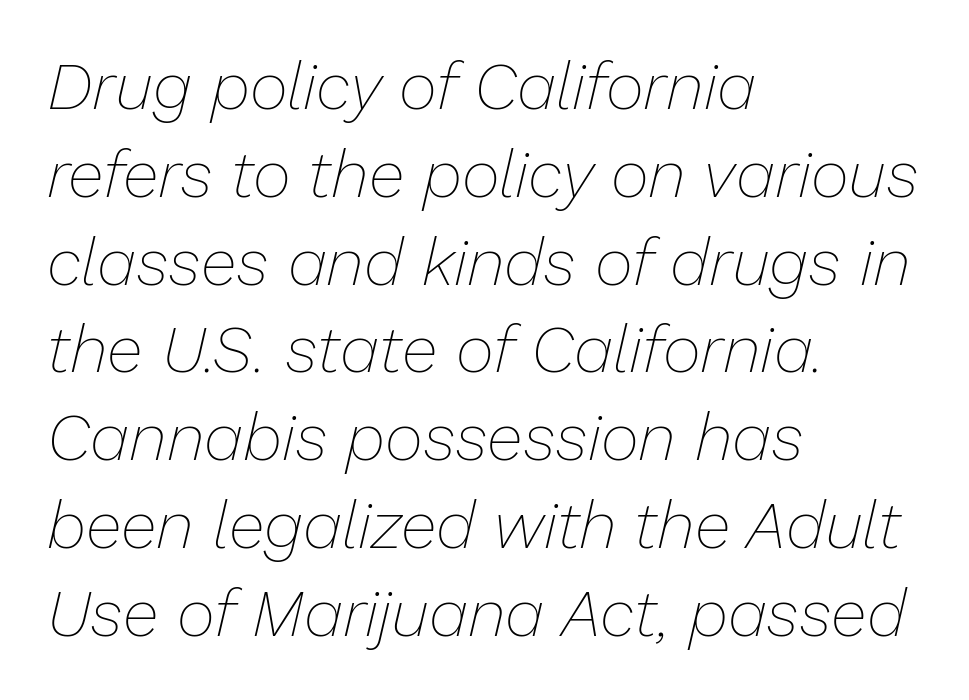
The image shows 66 px thin type, italic (leaning right); set left-aligned, normal line spacing (1.33x), normal letter spacing, not underlined; low stroke contrast and a medium x-height.
